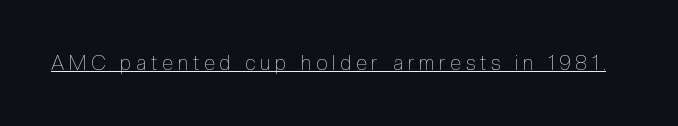
The image shows 20 px text type, upright; set unusually wide letter spacing (+0.25 em), underlined.
